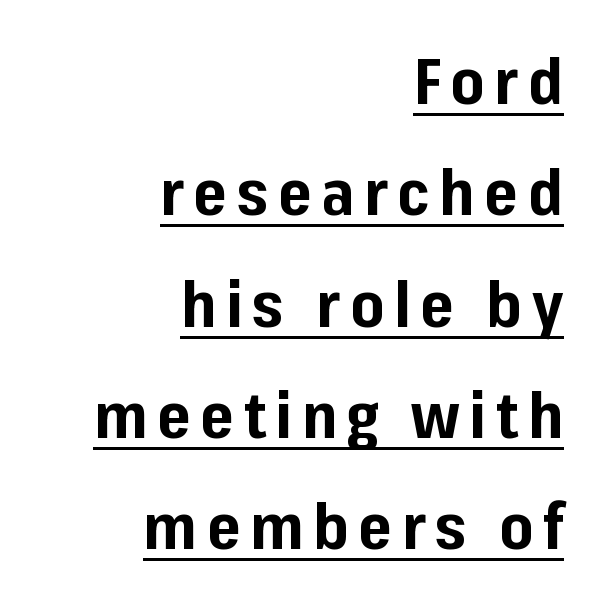
The image shows 64 px bold sans-serif type, upright; set right-aligned, line spacing 1.74x, underlined; low stroke contrast and a medium x-height.
